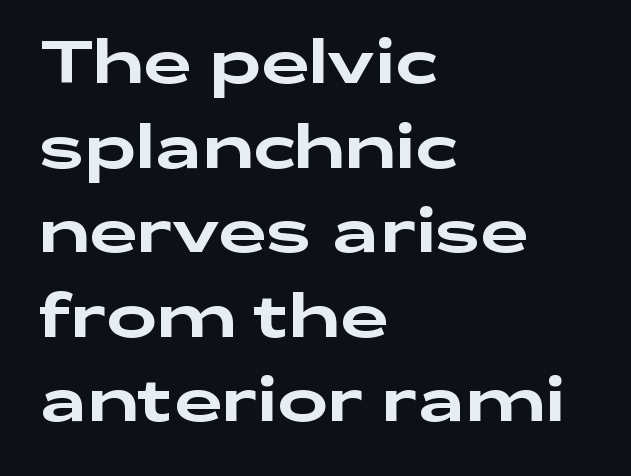
Q: Is the text italic (slanted)? A: No, it is upright.
Q: Is the typeface a serif or a sans-serif typeface? A: Sans-serif.
Q: Is the text underlined? A: No.
Q: How is the paragraph aligned? A: Left-aligned.
Q: Is the spacing between letters normal or unusually wide? A: Normal.
Q: Is the spacing between lines tight, normal or loose? A: Normal.
Q: Width (condensed, normal, or wide)? A: Wide.
Q: Stroke contrast? A: Low.
Q: x-height? A: Medium.
Q: Monospaced? A: No.
